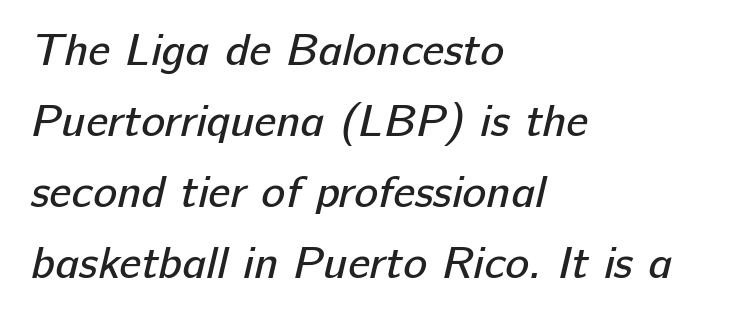
{"serif": "no", "bold": "no", "weight": "regular", "width": "normal", "stroke_contrast": "low", "x_height": "medium", "monospaced": "no", "underline": "no", "align": "left", "line_spacing": "normal", "line_spacing_ratio": 1.58, "letter_spacing": "normal", "letter_spacing_em": 0.0, "glyph_px": 45}
